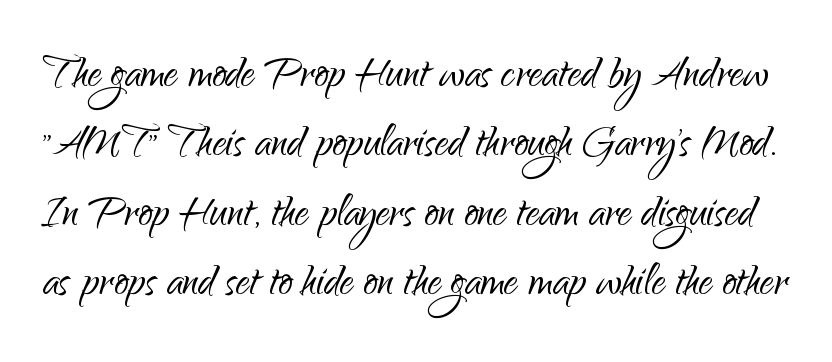
Q: Is the text bold? A: No.
Q: Is the text italic (slanted)? A: Yes.
Q: Is the typeface a serif or a sans-serif typeface? A: Sans-serif.
Q: Is the text underlined? A: No.
Q: Is the spacing between letters normal or unusually wide? A: Normal.
Q: Is the spacing between lines tight, normal or loose? A: Normal.
Q: Width (condensed, normal, or wide)? A: Normal.
Q: Stroke contrast? A: Low.
Q: x-height? A: Small.
Q: Monospaced? A: No.
